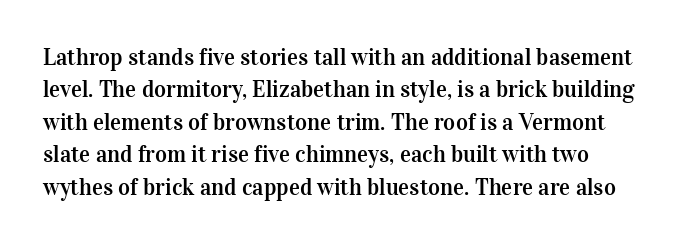
{"italic": "no", "underline": "no", "align": "left", "line_spacing": "normal", "line_spacing_ratio": 1.41, "letter_spacing": "normal", "letter_spacing_em": 0.0, "glyph_px": 23}
